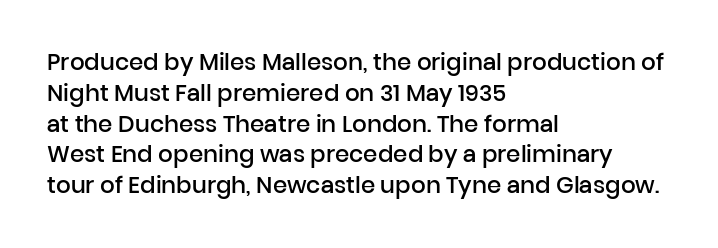
Whoever set this chose a conventional vertical rhythm. There is no visible air inserted between adjacent glyphs. Where is the straight margin? On the left. Type without underlining. The specimen reads as upright at a glance. The typesetting leans somewhat heavy: a semibold.
